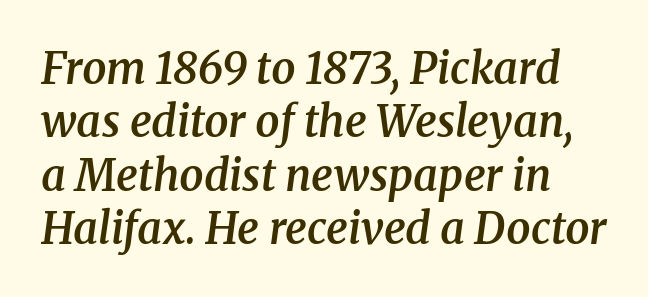
{"serif": "yes", "italic": "yes", "lean": "right", "slant_degrees": 8, "bold": "semi", "weight": "semibold", "width": "normal", "stroke_contrast": "medium", "x_height": "medium", "monospaced": "no", "underline": "no", "line_spacing_ratio": 1.24, "letter_spacing": "normal", "letter_spacing_em": 0.0, "glyph_px": 43}
